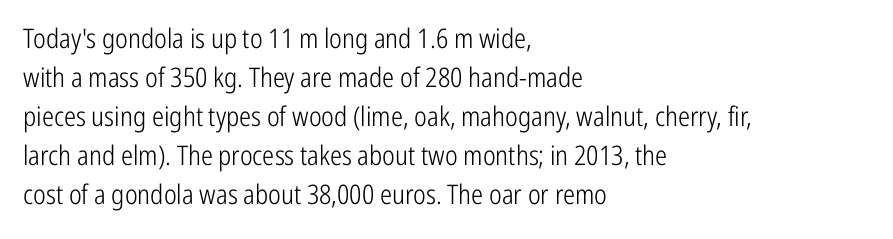
Nothing heavy about these letters — not bold at all. The block of text has a typical density, with ordinary space between rows. Posture: straight, roman, zero tilt. Quick note: underline off. The letterforms sit shoulder to shoulder at normal distance.
